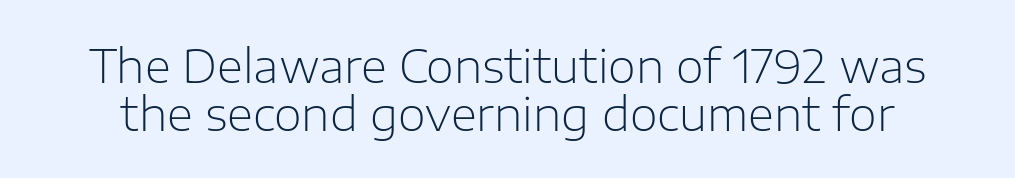
The image shows 45 px light sans-serif type, upright; set tight line spacing (1.07x), normal letter spacing, not underlined; low stroke contrast and a medium x-height.
